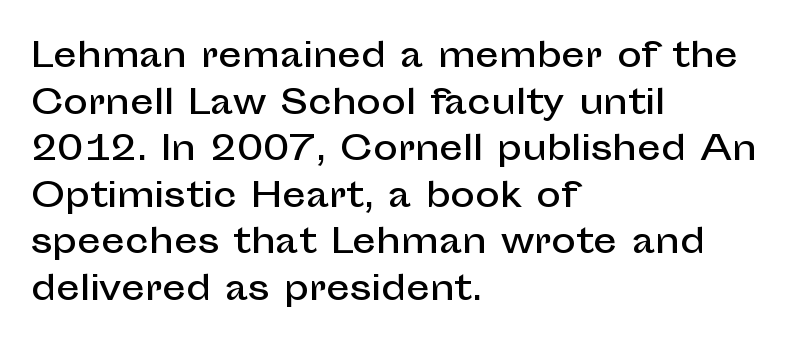
Q: Is the text italic (slanted)? A: No, it is upright.
Q: Is the typeface a serif or a sans-serif typeface? A: Sans-serif.
Q: Is the text underlined? A: No.
Q: How is the paragraph aligned? A: Left-aligned.
Q: Is the spacing between letters normal or unusually wide? A: Normal.
Q: Is the spacing between lines tight, normal or loose? A: Normal.
Q: Width (condensed, normal, or wide)? A: Normal.
Q: Stroke contrast? A: Low.
Q: x-height? A: Medium.
Q: Monospaced? A: No.
